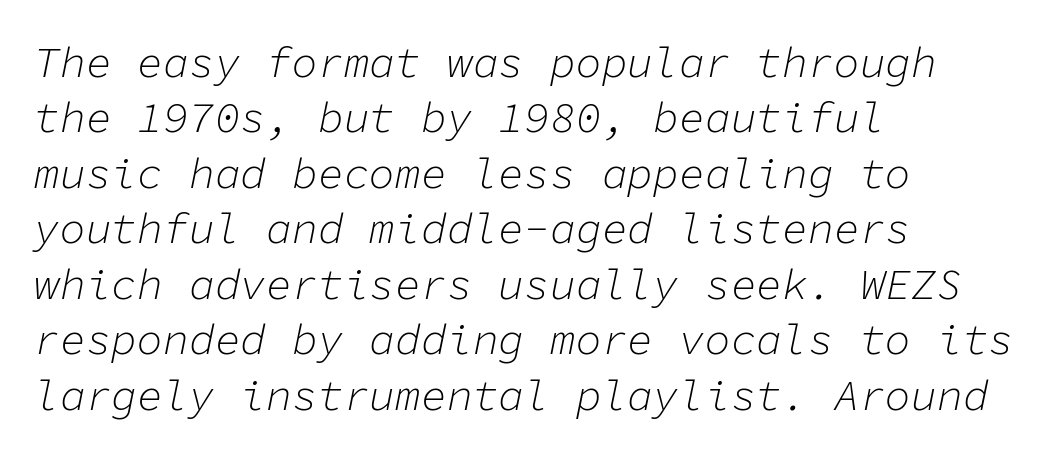
Q: Is the text bold? A: No.
Q: Is the text italic (slanted)? A: Yes, it leans right by about 11 degrees.
Q: Is the text underlined? A: No.
Q: How is the paragraph aligned? A: Left-aligned.
Q: Is the spacing between letters normal or unusually wide? A: Normal.
Q: Is the spacing between lines tight, normal or loose? A: Normal.
Q: Width (condensed, normal, or wide)? A: Normal.
Q: Stroke contrast? A: Low.
Q: x-height? A: Medium.
Q: Monospaced? A: Yes.
